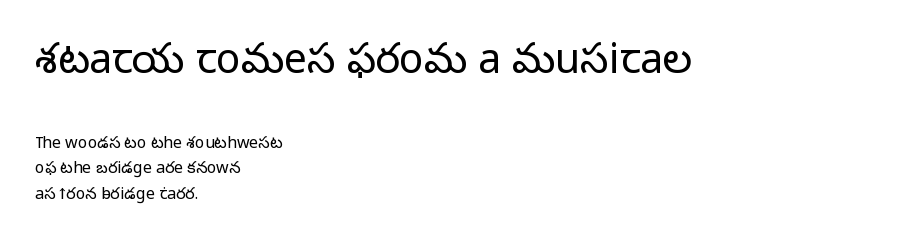
Q: Is the text bold? A: No.
Q: Is the text italic (slanted)? A: No, it is upright.
Q: Is the typeface a serif or a sans-serif typeface? A: Sans-serif.
Q: Is the text underlined? A: No.
Q: How is the paragraph aligned? A: Left-aligned.
Q: Is the spacing between letters normal or unusually wide? A: Normal.
Q: Is the spacing between lines tight, normal or loose? A: Normal.
Q: Which block of text is set in a larger size, the first (top) or the second (bottom)? A: The first (top) one.
Q: Width (condensed, normal, or wide)? A: Normal.
Q: Stroke contrast? A: Low.
Q: x-height? A: Medium.
Q: Monospaced? A: No.
